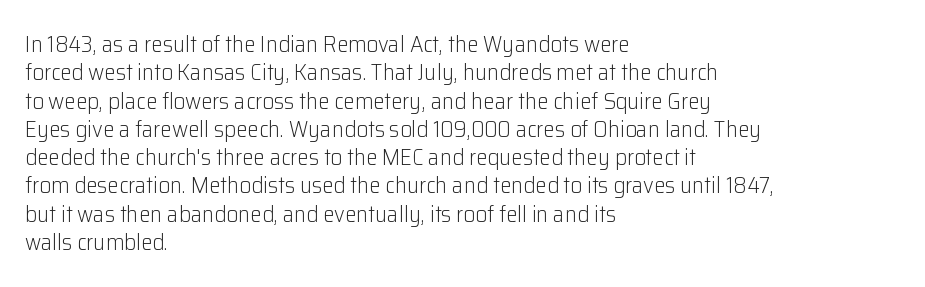
Nobody touched the tracking dial on this one. Visually the block forms a straight wall on the left and a jagged coastline on the right. Posture: upright roman. Beneath every word, the page is bare.
